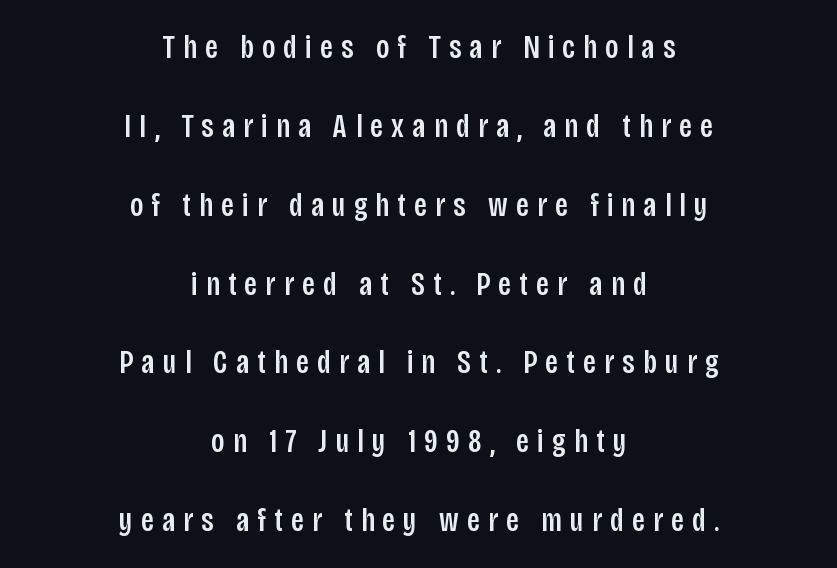
The image shows 33 px condensed sans-serif type, upright; set centered, loose line spacing (2.39x), unusually wide letter spacing (+0.25 em), not underlined; low stroke contrast and a large x-height.
